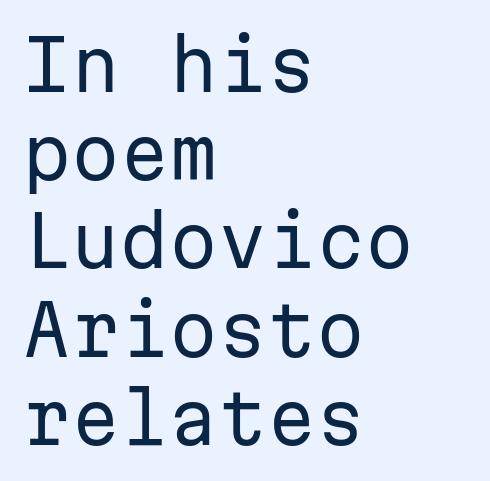
The image shows 70 px regular-weight sans-serif type, upright, monospaced; set left-aligned, normal line spacing (1.26x), normal letter spacing, not underlined; low stroke contrast and a medium x-height.
